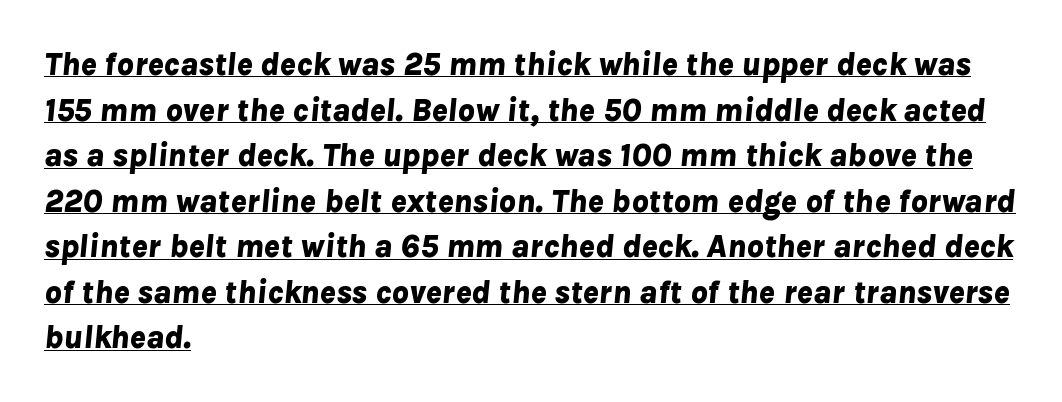
{"italic": "yes", "lean": "right", "slant_degrees": 8, "bold": "yes", "weight": "bold", "width": "normal", "stroke_contrast": "low", "x_height": "medium", "monospaced": "no", "underline": "yes", "align": "left", "line_spacing": "normal", "line_spacing_ratio": 1.38, "letter_spacing": "normal", "letter_spacing_em": 0.0, "glyph_px": 33}
